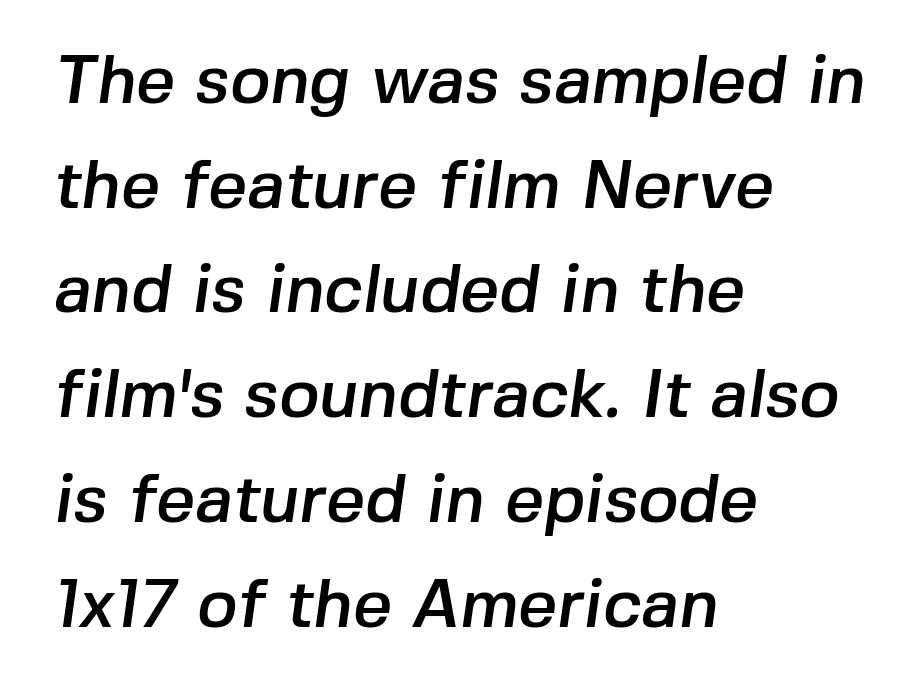
Q: Is the typeface a serif or a sans-serif typeface? A: Sans-serif.
Q: Is the text underlined? A: No.
Q: How is the paragraph aligned? A: Left-aligned.
Q: Is the spacing between letters normal or unusually wide? A: Normal.
Q: Is the spacing between lines tight, normal or loose? A: Normal.
Q: Width (condensed, normal, or wide)? A: Normal.
Q: Stroke contrast? A: Low.
Q: x-height? A: Medium.
Q: Monospaced? A: No.
